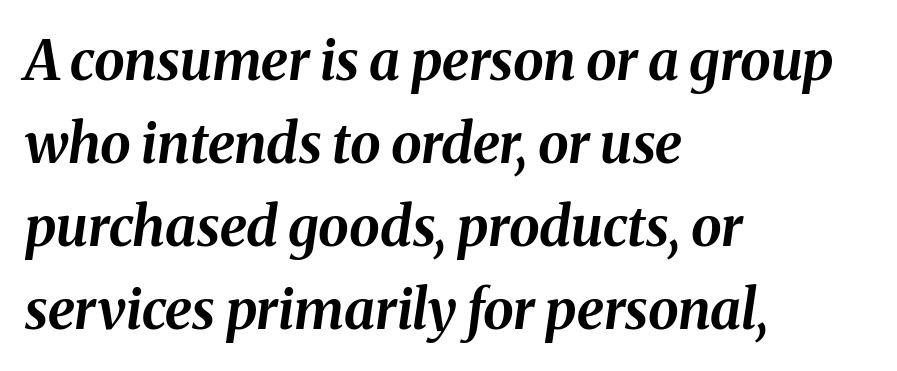
The image shows 55 px bold type, italic (leaning right); set left-aligned, normal line spacing (1.51x), normal letter spacing, not underlined; medium stroke contrast and a medium x-height.
